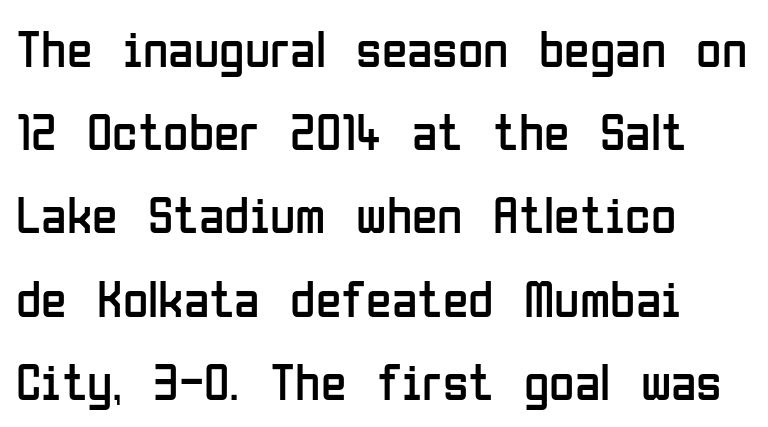
The image shows 52 px regular-weight, condensed sans-serif type, upright; set left-aligned, normal line spacing (1.6x), normal letter spacing, not underlined; low stroke contrast and a medium x-height.
